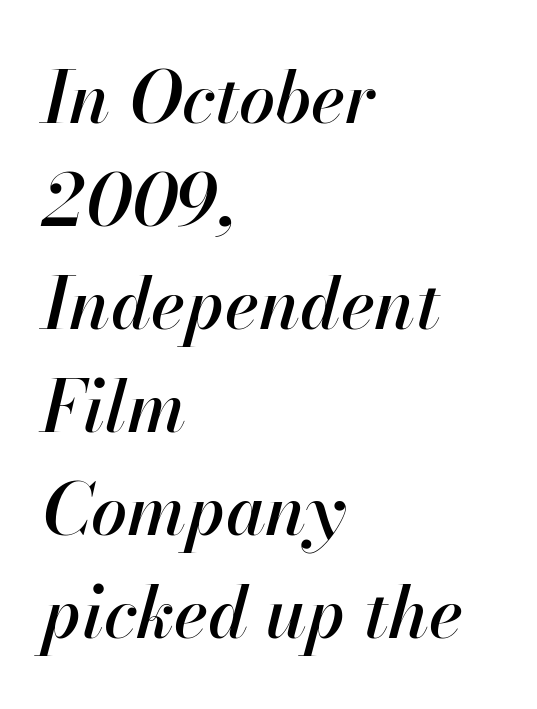
{"italic": "yes", "lean": "right", "slant_degrees": 13, "width": "normal", "stroke_contrast": "high", "x_height": "small", "monospaced": "no", "underline": "no", "align": "left", "line_spacing": "normal", "line_spacing_ratio": 1.43, "letter_spacing": "normal", "letter_spacing_em": 0.0, "glyph_px": 72}
